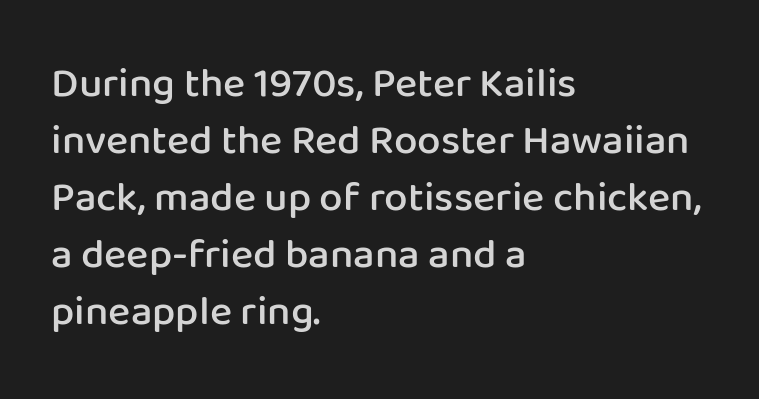
{"serif": "no", "italic": "no", "bold": "semi", "weight": "semibold", "width": "normal", "stroke_contrast": "low", "x_height": "medium", "monospaced": "no", "underline": "no", "align": "left", "line_spacing": "normal", "line_spacing_ratio": 1.36, "letter_spacing": "normal", "letter_spacing_em": 0.0, "glyph_px": 42}
